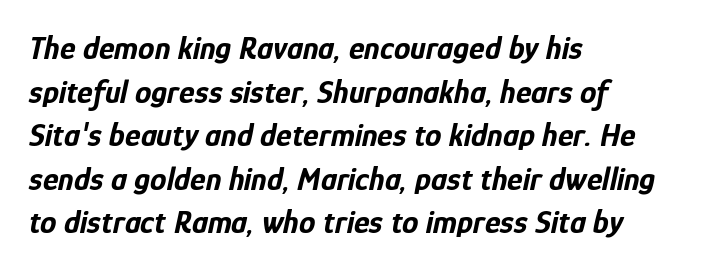
{"italic": "yes", "lean": "right", "slant_degrees": 12, "bold": "yes", "weight": "bold", "width": "condensed", "stroke_contrast": "low", "x_height": "medium", "monospaced": "no", "underline": "no", "align": "left", "line_spacing": "normal", "line_spacing_ratio": 1.32, "letter_spacing": "normal", "letter_spacing_em": 0.0, "glyph_px": 33}
